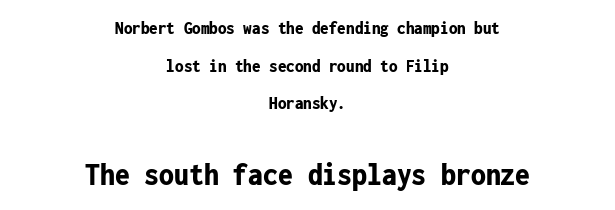
Chunky letters — that's bold for sure. The text was rendered using a sans face with plain stroke endings. Do the letters lean? They stand straight. Notice the wide empty band between every row — that's loose leading.
